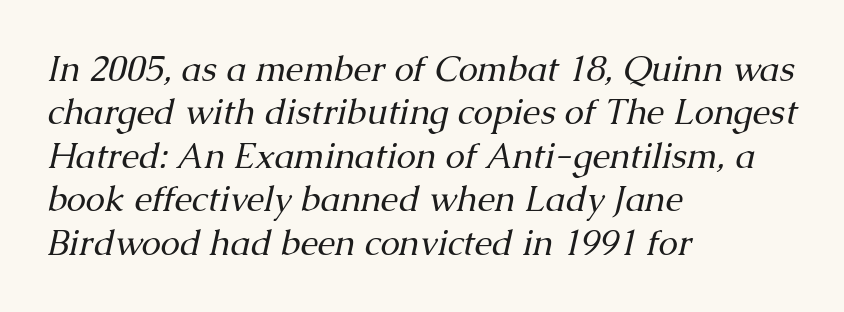
Do the characters align in a grid? No, the font is proportional. The horizontal fit of the characters is conventional and even. When letters slant like this, we call the style italic. No word sits above an underline. I'd call this a serif setting — the letters wear small feet.
